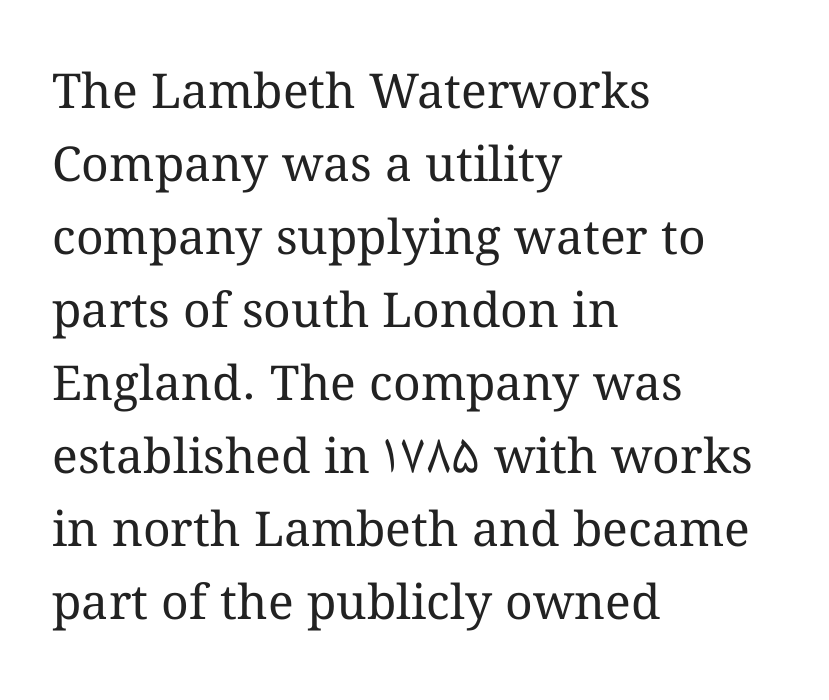
The image shows 48 px regular-weight type, upright; set left-aligned, normal line spacing (1.52x), normal letter spacing, not underlined; medium stroke contrast and a medium x-height.
